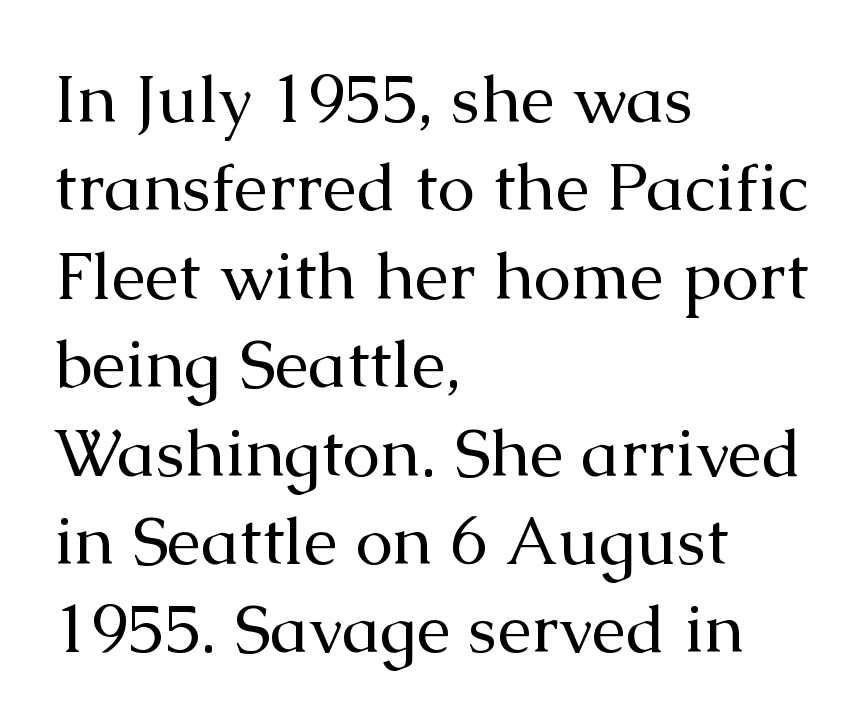
{"serif": "yes", "italic": "no", "bold": "no", "weight": "regular", "width": "normal", "stroke_contrast": "medium", "x_height": "medium", "monospaced": "no", "underline": "no", "align": "left", "line_spacing": "normal", "line_spacing_ratio": 1.3, "letter_spacing": "normal", "letter_spacing_em": 0.0, "glyph_px": 68}
